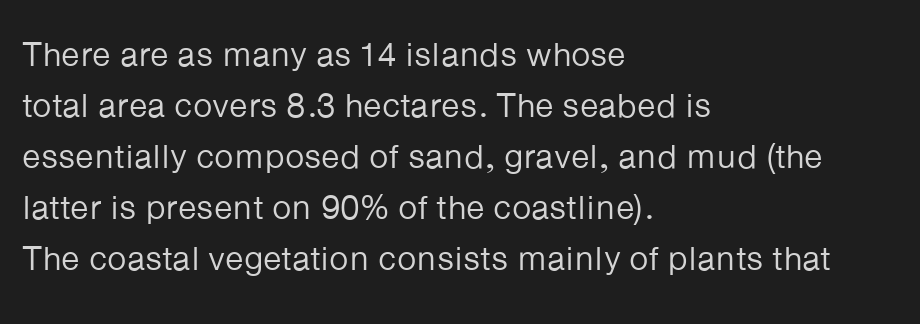
Grotesque or geometric, the face here clearly has no serifs. This is the regular roman posture of the typeface. The face used here is proportionally spaced, like ordinary book or web type. Inter-character spacing is left at the font's built-in metrics. Underlining? Definitely not there.
